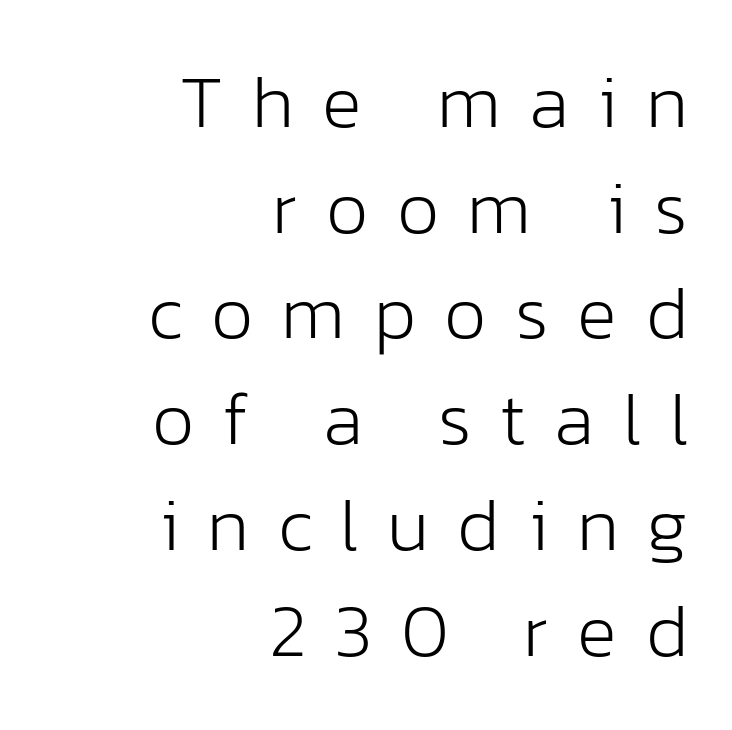
The image shows 75 px light sans-serif type, upright; set right-aligned, normal line spacing (1.41x), unusually wide letter spacing (+0.38 em), not underlined; low stroke contrast and a medium x-height.
